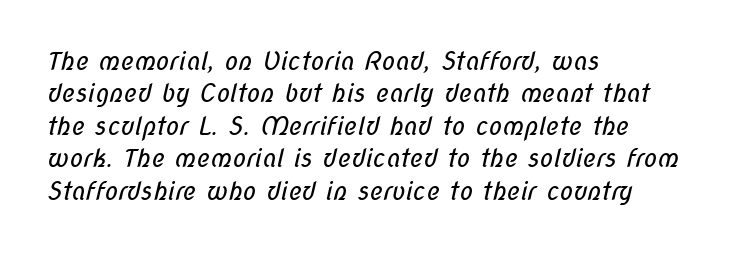
Q: Is the text bold? A: No.
Q: Is the text underlined? A: No.
Q: How is the paragraph aligned? A: Left-aligned.
Q: Is the spacing between letters normal or unusually wide? A: Normal.
Q: Is the spacing between lines tight, normal or loose? A: Normal.
